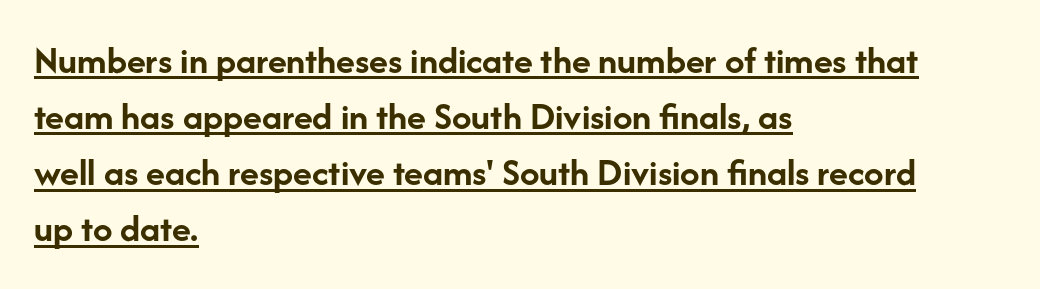
A continuous stroke trails under the words, as in a hyperlink. This sample keeps an unexceptional amount of space between lines. The axis of the letterforms is exactly vertical. These lines are rendered in a variable-pitch font. Notice how thick the strokes are: this is what a full bold looks like. The lines are quadded left.
